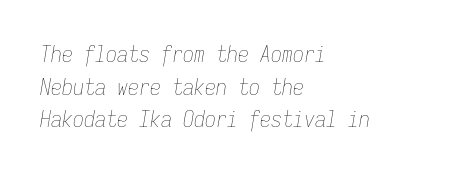
Would a proofreader flag this as italicized? Yes. The gap between lines stays unmarked. Ink coverage per letter is moderate at most. These lines are set flush left with a ragged right edge.
